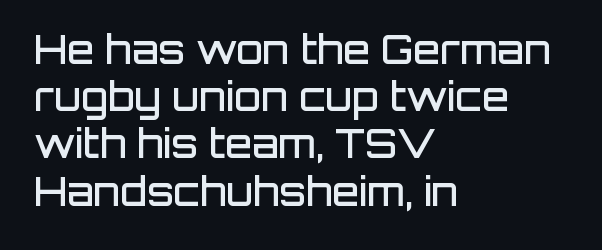
In terms of posture, this sample is upright. Does the weight exceed regular? Yes, but only to semibold. Honestly, there is no underline to notice here at all. Serif or sans? Sans — the stroke terminals are bare. The text block is weighted toward the left margin, trailing off unevenly rightward.
